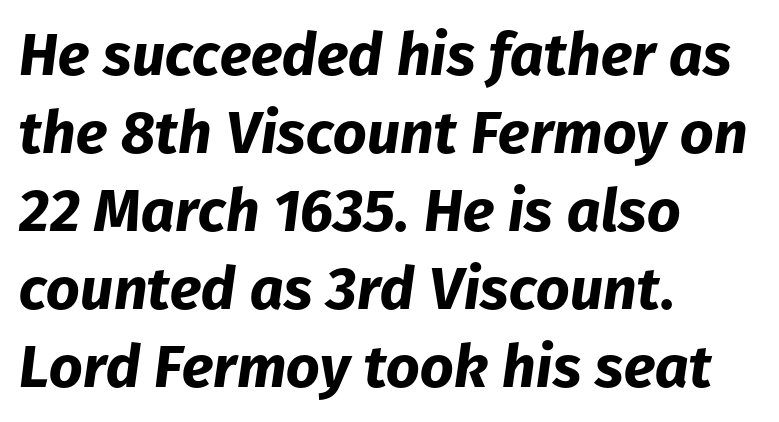
Caption: multi-line text, flush left, ragged right. The line-height multiplier appears to be the usual default. Is the type slanted? Yes — the strokes lean at a clear angle. The letters are bold, with thick, heavy strokes. The strip under each line holds only bare page. The face used here is rendered with its standard letterfit.
